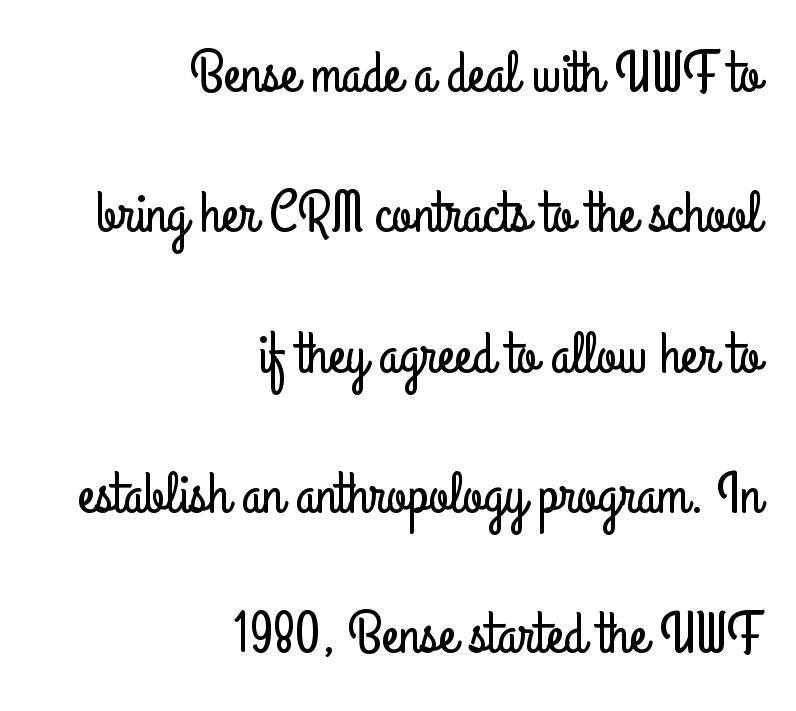
This sample is right-justified, so line beginnings fall wherever the words allow. Quick note: interline space is abundant. Is this a sans? Yes — the strokes have no serifs.
